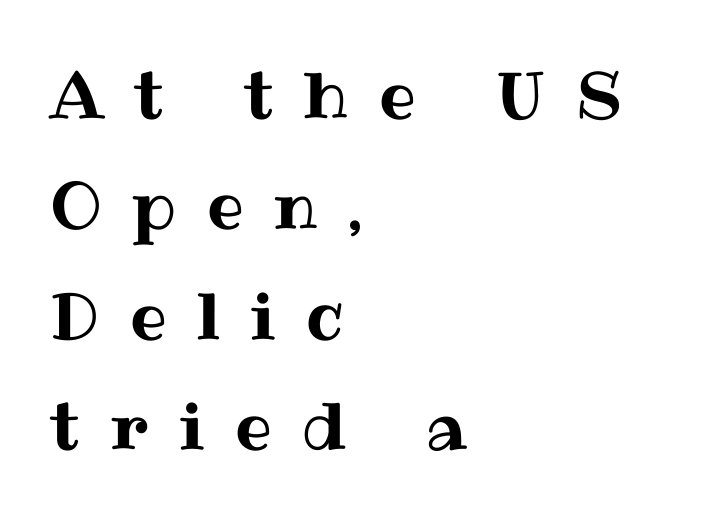
The image shows 65 px text type, upright; set left-aligned, normal line spacing (1.7x), unusually wide letter spacing (+0.47 em), not underlined; medium stroke contrast and a medium x-height.
